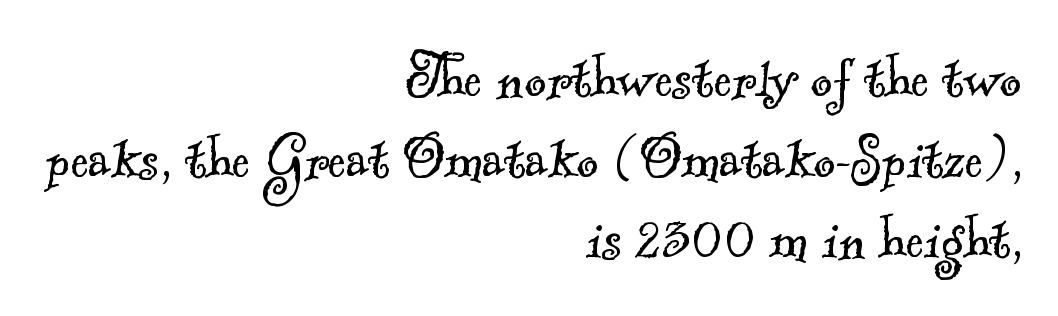
The image shows 69 px light serif type; set right-aligned, line spacing 1.17x, normal letter spacing, not underlined; a small x-height.
